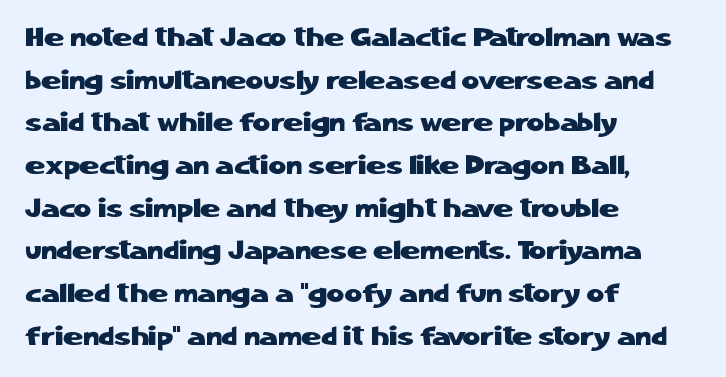
The words here are not underlined. Upright lettering throughout. This rendering leaves character spacing at its baseline value. These lines stack with their left ends in a neat column. Vertical spacing — default.
